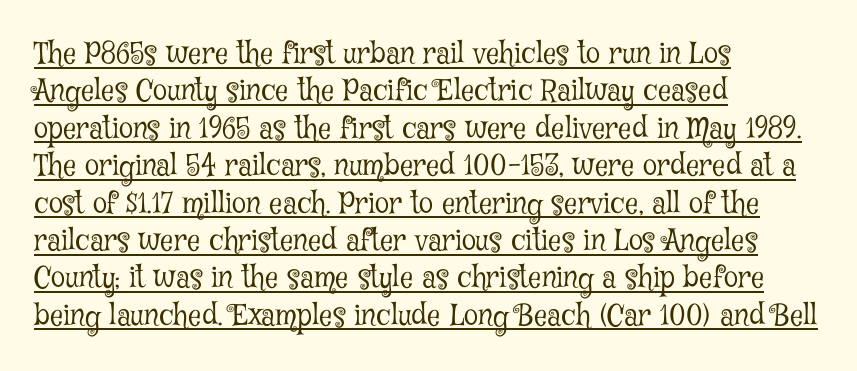
{"serif": "yes", "italic": "no", "bold": "no", "weight": "light", "width": "condensed", "stroke_contrast": "low", "x_height": "medium", "monospaced": "no", "underline": "yes", "align": "left", "line_spacing": "normal", "line_spacing_ratio": 1.29, "letter_spacing": "normal", "letter_spacing_em": 0.0, "glyph_px": 29}
